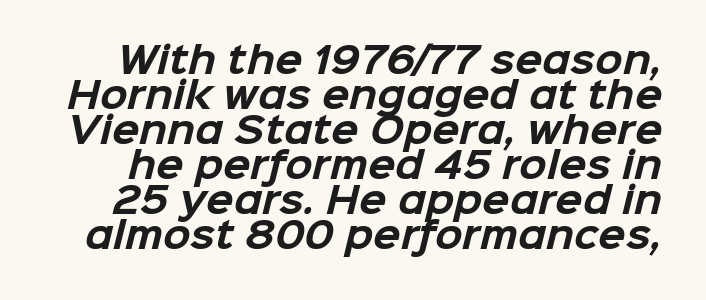
The image shows 36 px bold sans-serif type; set tight line spacing (0.97x), normal letter spacing, not underlined; low stroke contrast and a medium x-height.
